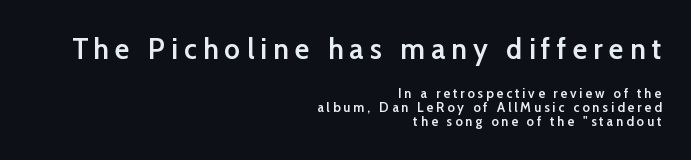
Line ends are locked; line starts wander. Does the lettering tilt? It doesn't — this is upright. The rendering inserts visible extra space after every character. The characters look somewhat weighty, a semibold short of true bold. You could not count columns in this text — the font is proportionally spaced. How would I describe the line gaps? Narrow and economical.
